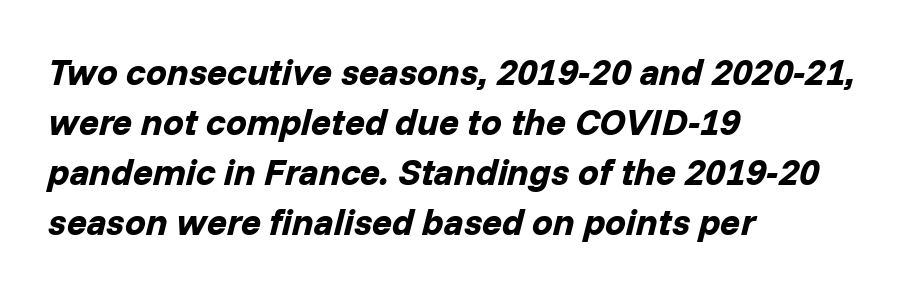
These lines carry a lot of weight — the face is fully bold. Proportional: the letters do not fall into vertical columns. The area under the type is left untouched. The vertical gap from one line to the next is medium. Reading down the block, your eye returns to a fixed left position each line. The font's italic variant was chosen for this text.
